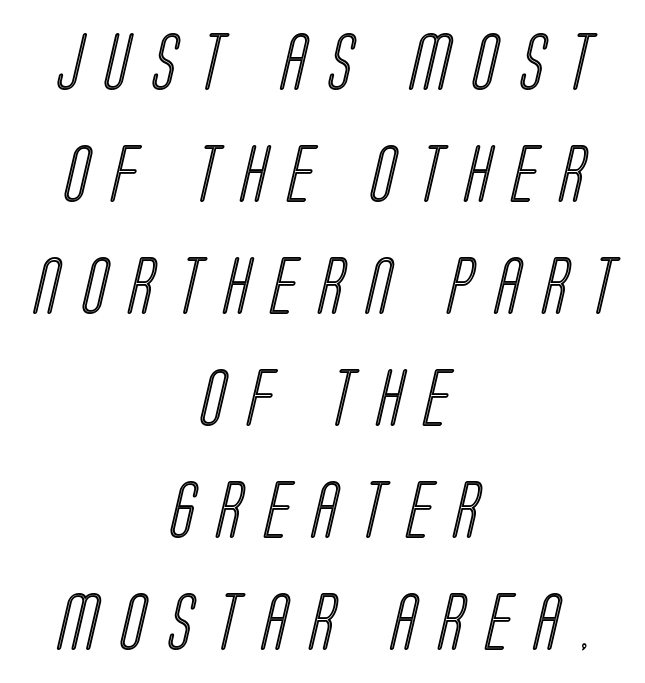
Q: Is the text underlined? A: No.
Q: How is the paragraph aligned? A: Centered.
Q: Is the spacing between letters normal or unusually wide? A: Unusually wide.
Q: Is the spacing between lines tight, normal or loose? A: Loose.
Q: Width (condensed, normal, or wide)? A: Condensed.
Q: x-height? A: Large.
Q: Monospaced? A: No.
